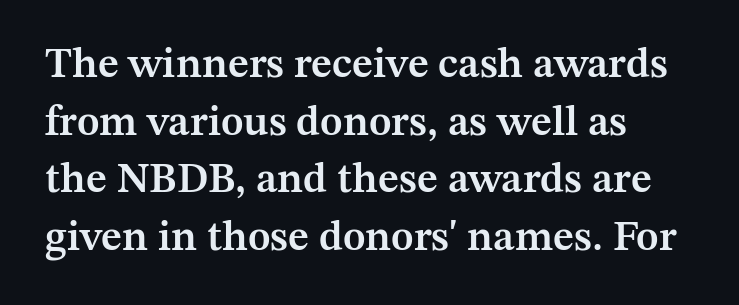
Q: Is the text bold? A: Semi-bold.
Q: Is the text italic (slanted)? A: No, it is upright.
Q: Is the typeface a serif or a sans-serif typeface? A: Serif.
Q: Is the text underlined? A: No.
Q: How is the paragraph aligned? A: Left-aligned.
Q: Is the spacing between letters normal or unusually wide? A: Normal.
Q: Is the spacing between lines tight, normal or loose? A: Normal.
Q: Width (condensed, normal, or wide)? A: Normal.
Q: Stroke contrast? A: Medium.
Q: x-height? A: Medium.
Q: Monospaced? A: No.
